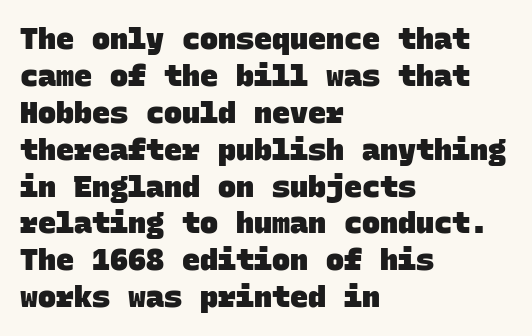
Serifs: no, the terminals of the letterforms are clean. Observe the ordinary spacing: letters are neighbours, not strangers. The strip under each line holds only bare page. On the weight axis this lands at bold, roughly 700. The passage is arranged the way most books set body copy — flush left.
